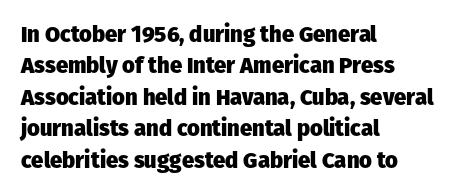
Q: Is the text bold? A: Yes.
Q: Is the text italic (slanted)? A: No, it is upright.
Q: Is the text underlined? A: No.
Q: How is the paragraph aligned? A: Left-aligned.
Q: Is the spacing between letters normal or unusually wide? A: Normal.
Q: Is the spacing between lines tight, normal or loose? A: Normal.
